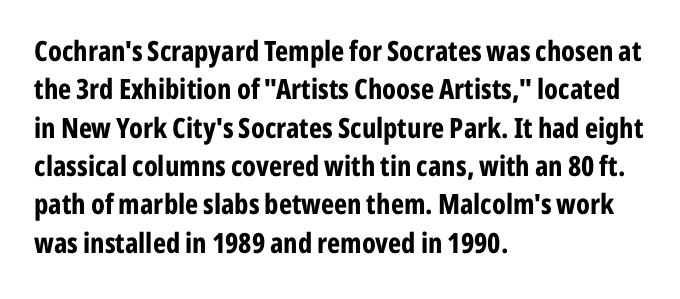
{"serif": "no", "italic": "no", "bold": "yes", "weight": "bold", "width": "condensed", "stroke_contrast": "low", "x_height": "medium", "monospaced": "no", "underline": "no", "align": "left", "line_spacing": "normal", "line_spacing_ratio": 1.37, "letter_spacing": "normal", "letter_spacing_em": 0.0, "glyph_px": 28}
